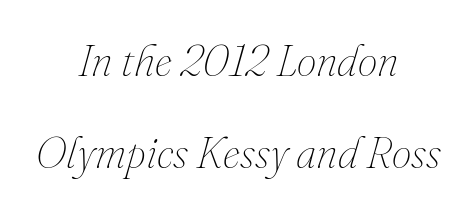
{"italic": "yes", "lean": "right", "slant_degrees": 16, "bold": "no", "weight": "thin", "width": "normal", "stroke_contrast": "medium", "x_height": "small", "monospaced": "no", "underline": "no", "align": "center", "line_spacing": "loose", "line_spacing_ratio": 2.09, "letter_spacing": "normal", "letter_spacing_em": 0.0, "glyph_px": 44}
